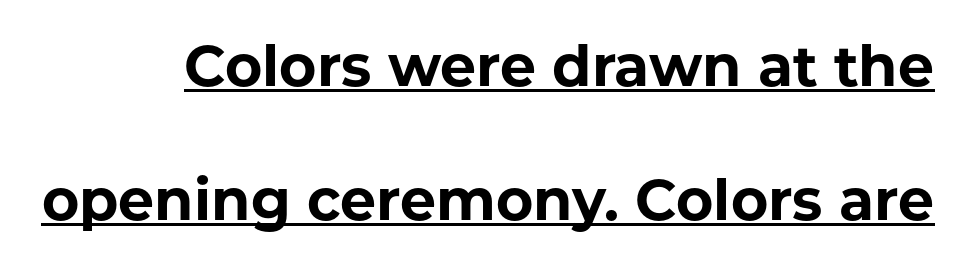
Q: Is the text bold? A: Yes.
Q: Is the text italic (slanted)? A: No, it is upright.
Q: Is the typeface a serif or a sans-serif typeface? A: Sans-serif.
Q: Is the text underlined? A: Yes.
Q: Is the spacing between letters normal or unusually wide? A: Normal.
Q: Is the spacing between lines tight, normal or loose? A: Loose.
Q: Width (condensed, normal, or wide)? A: Normal.
Q: Stroke contrast? A: Low.
Q: x-height? A: Medium.
Q: Monospaced? A: No.
